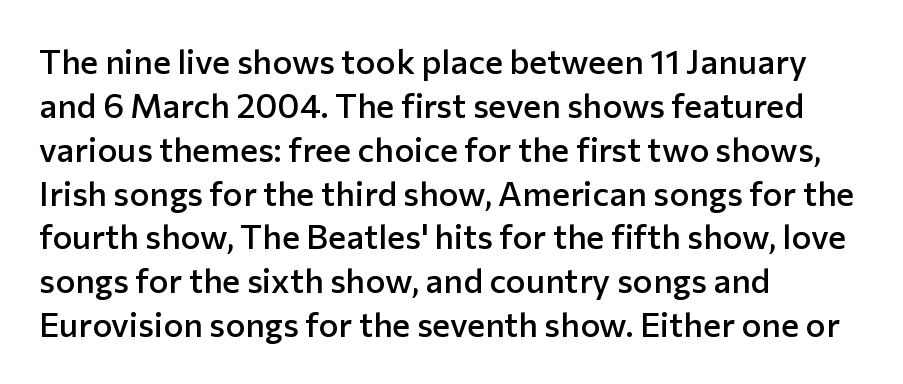
{"serif": "no", "italic": "no", "bold": "semi", "weight": "semibold", "width": "normal", "stroke_contrast": "low", "x_height": "medium", "monospaced": "no", "underline": "no", "align": "left", "line_spacing": "normal", "line_spacing_ratio": 1.29, "letter_spacing": "normal", "letter_spacing_em": 0.0, "glyph_px": 34}
